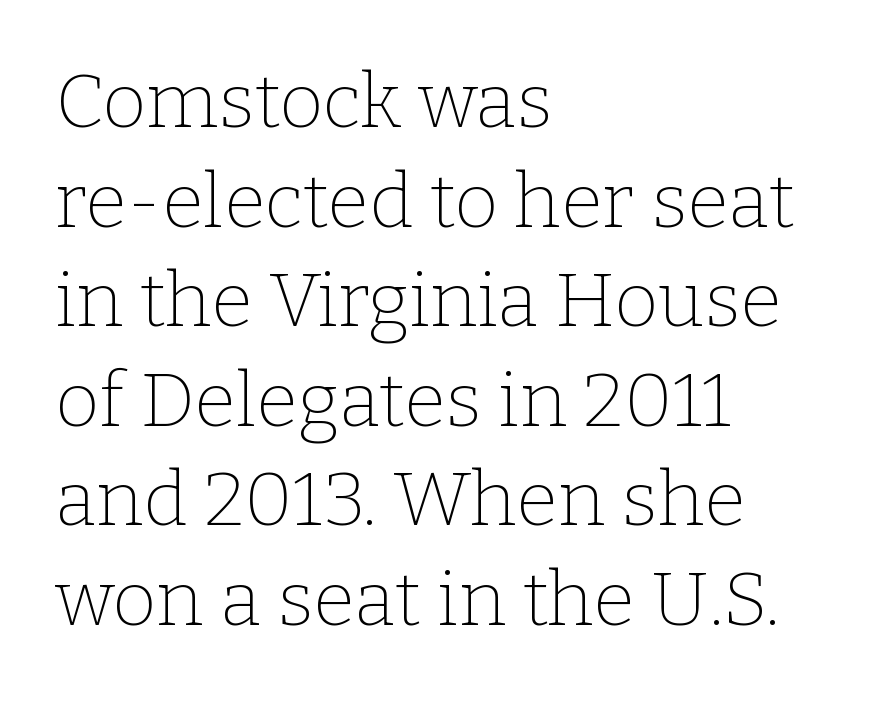
Q: Is the text bold? A: No.
Q: Is the text italic (slanted)? A: No, it is upright.
Q: Is the typeface a serif or a sans-serif typeface? A: Serif.
Q: Is the text underlined? A: No.
Q: How is the paragraph aligned? A: Left-aligned.
Q: Is the spacing between letters normal or unusually wide? A: Normal.
Q: Is the spacing between lines tight, normal or loose? A: Normal.
Q: Width (condensed, normal, or wide)? A: Normal.
Q: Stroke contrast? A: Low.
Q: x-height? A: Medium.
Q: Monospaced? A: No.
